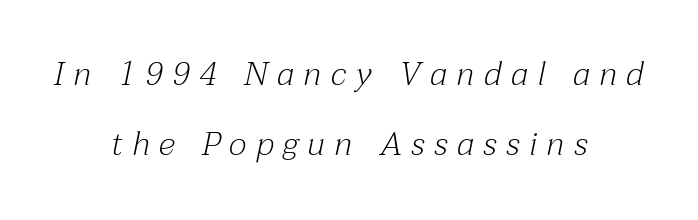
Every row of glyphs is offset so its center matches the block's center. Think of a printed novel: that variable character pitch is what you see here. The weight tops out at a normal text grade. To sum up the face: it has serifs. Observe the lean: these are italic letterforms. Characters follow at a spacing far wider than the type designer built in.
